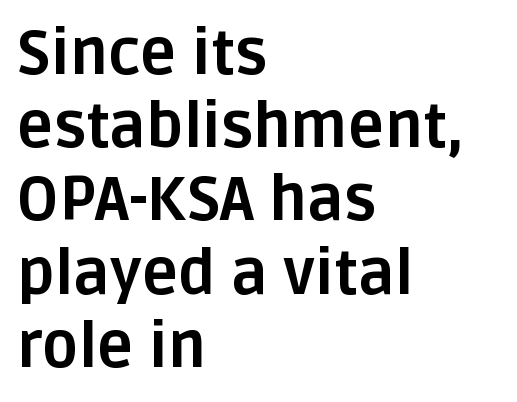
{"serif": "no", "italic": "no", "bold": "yes", "weight": "bold", "width": "normal", "stroke_contrast": "low", "x_height": "large", "monospaced": "no", "underline": "no", "align": "left", "line_spacing_ratio": 1.2, "letter_spacing": "normal", "letter_spacing_em": 0.0, "glyph_px": 61}
